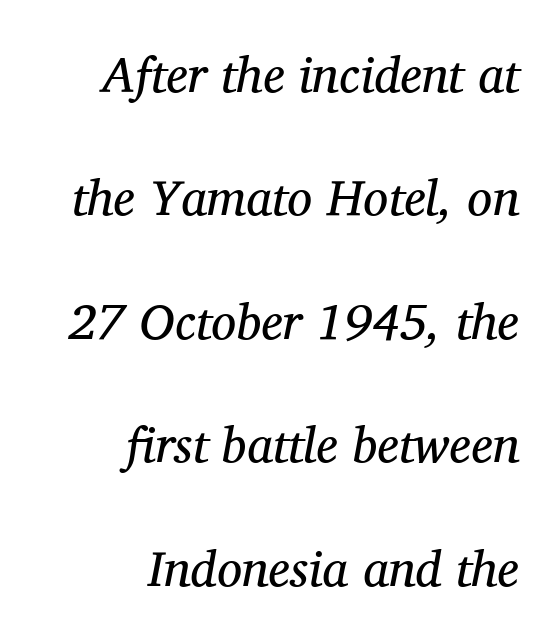
Q: Is the text bold? A: No.
Q: Is the text italic (slanted)? A: Yes, it leans right by about 11 degrees.
Q: Is the typeface a serif or a sans-serif typeface? A: Serif.
Q: Is the text underlined? A: No.
Q: How is the paragraph aligned? A: Right-aligned.
Q: Is the spacing between letters normal or unusually wide? A: Normal.
Q: Is the spacing between lines tight, normal or loose? A: Loose.
Q: Width (condensed, normal, or wide)? A: Normal.
Q: Stroke contrast? A: Medium.
Q: x-height? A: Medium.
Q: Monospaced? A: No.
